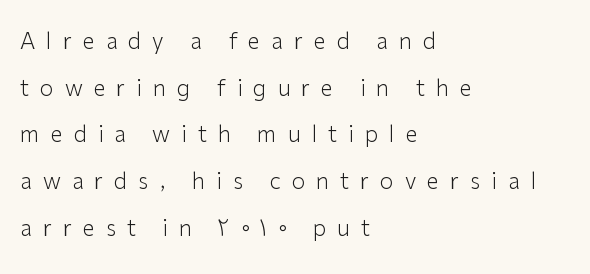
The image shows 22 px text type, upright; set left-aligned, loose line spacing (2.12x), unusually wide letter spacing (+0.5 em), not underlined.
